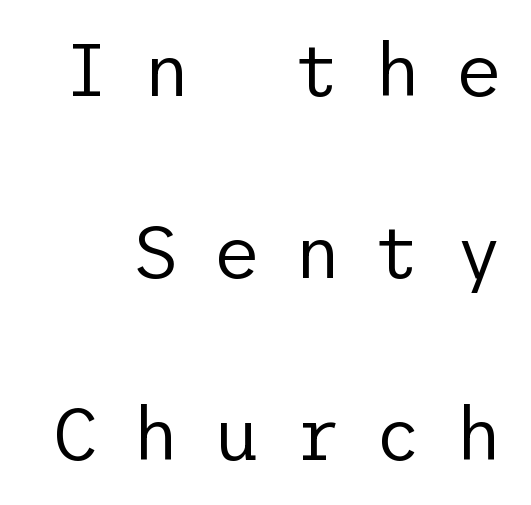
Students, observe: this is what heavily led, spacious text looks like. Designer's note — italics off, roman on. Letter spacing: wide. No feet cap the strokes, marking this as sans-serif type. Each row of text sits above clean, open space.
